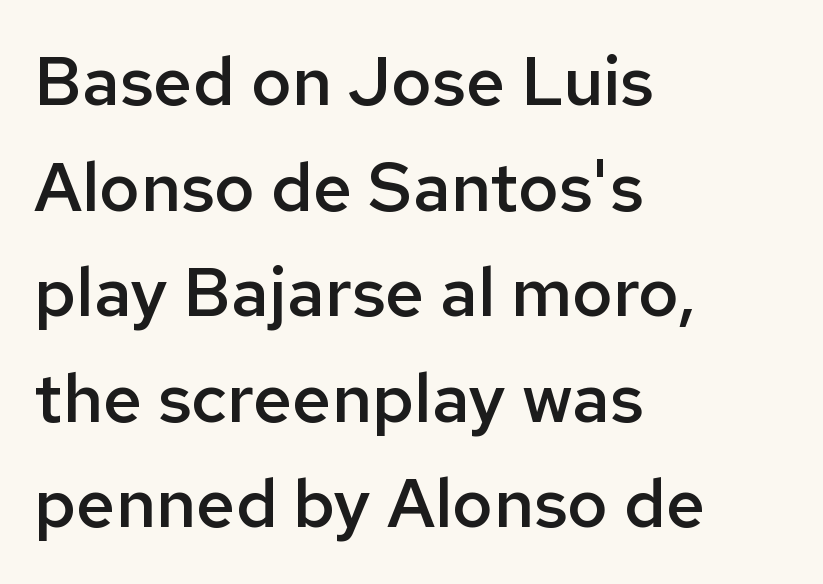
Q: Is the text bold? A: Semi-bold.
Q: Is the text italic (slanted)? A: No, it is upright.
Q: Is the typeface a serif or a sans-serif typeface? A: Sans-serif.
Q: Is the text underlined? A: No.
Q: How is the paragraph aligned? A: Left-aligned.
Q: Is the spacing between letters normal or unusually wide? A: Normal.
Q: Is the spacing between lines tight, normal or loose? A: Normal.
Q: Width (condensed, normal, or wide)? A: Normal.
Q: Stroke contrast? A: Low.
Q: x-height? A: Medium.
Q: Monospaced? A: No.
